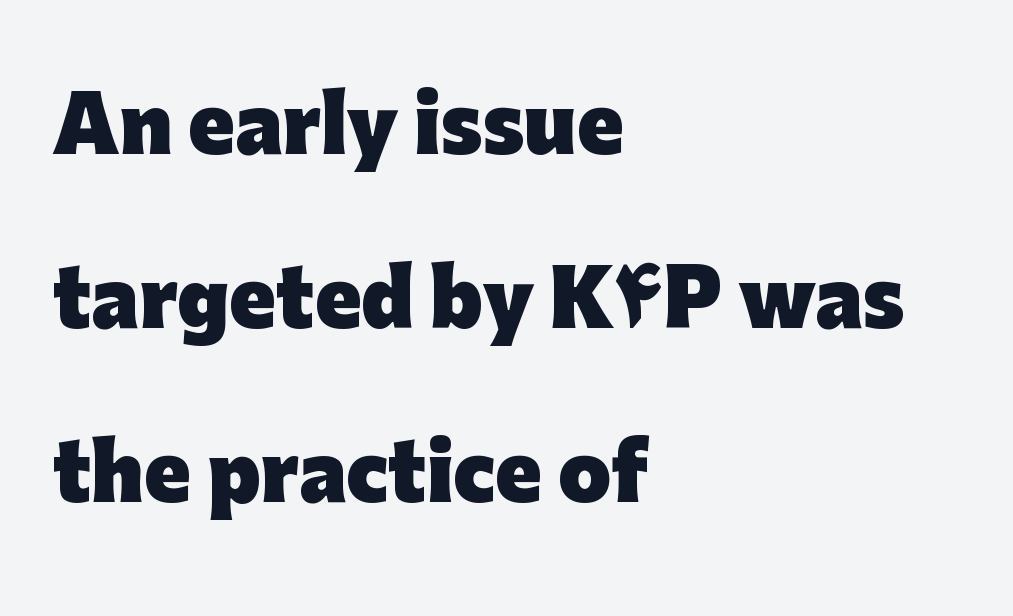
The image shows 76 px heavy sans-serif type, upright; set left-aligned, loose line spacing (2.29x), normal letter spacing, not underlined; low stroke contrast and a medium x-height.
